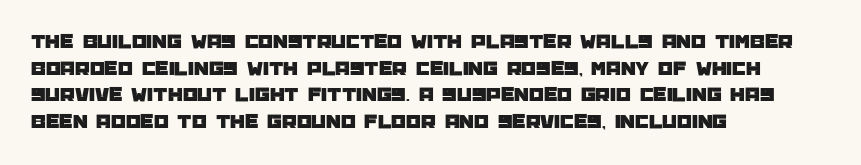
Successive baselines arrive at the customary interval. The space directly below the letters is spotless. The face used here is rendered with its standard letterfit. The rendering anchors every line to the left-hand side.
